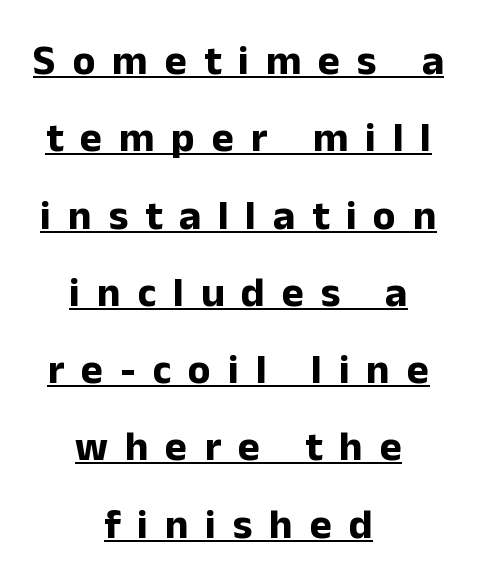
{"serif": "no", "italic": "no", "bold": "yes", "weight": "bold", "width": "normal", "stroke_contrast": "low", "x_height": "medium", "monospaced": "no", "underline": "yes", "align": "center", "line_spacing_ratio": 1.84, "letter_spacing": "wide", "letter_spacing_em": 0.4, "glyph_px": 42}
